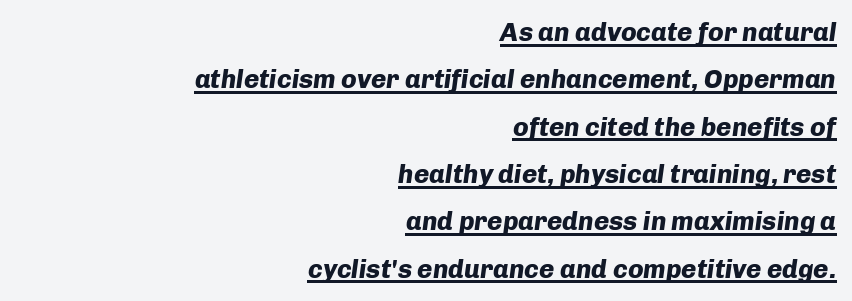
{"italic": "yes", "lean": "right", "slant_degrees": 8, "bold": "yes", "underline": "yes", "align": "right", "line_spacing_ratio": 1.82, "letter_spacing": "normal", "letter_spacing_em": 0.0, "glyph_px": 26}
